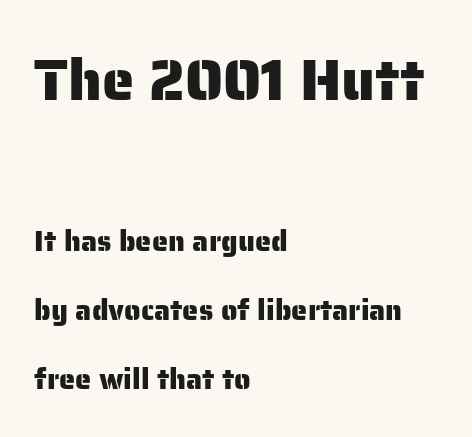
Q: Is the text italic (slanted)? A: No, it is upright.
Q: Is the typeface a serif or a sans-serif typeface? A: Sans-serif.
Q: Is the text underlined? A: No.
Q: How is the paragraph aligned? A: Left-aligned.
Q: Is the spacing between letters normal or unusually wide? A: Normal.
Q: Is the spacing between lines tight, normal or loose? A: Loose.
Q: Which block of text is set in a larger size, the first (top) or the second (bottom)? A: The first (top) one.
Q: Width (condensed, normal, or wide)? A: Normal.
Q: Stroke contrast? A: Low.
Q: x-height? A: Medium.
Q: Monospaced? A: No.
